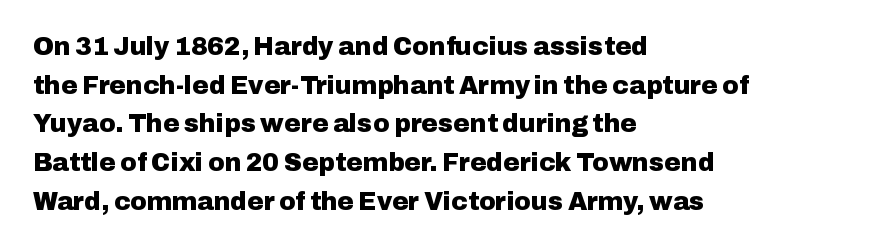
The image shows 25 px bold type, upright; set left-aligned, normal line spacing (1.55x), normal letter spacing, not underlined.
